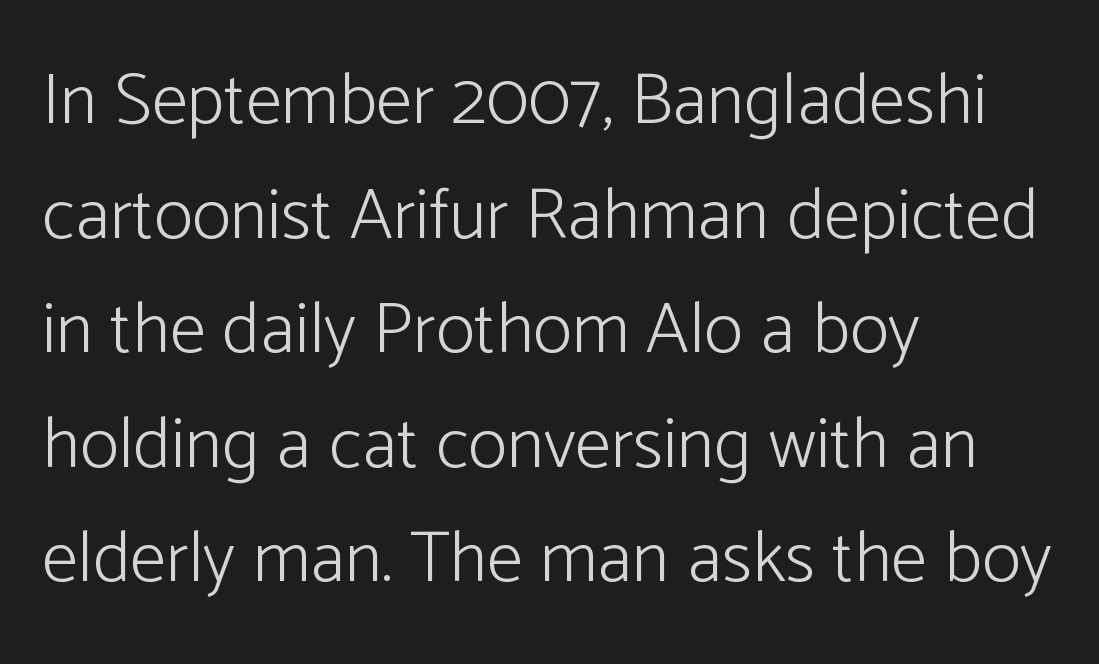
Q: Is the text bold? A: No.
Q: Is the text italic (slanted)? A: No, it is upright.
Q: Is the typeface a serif or a sans-serif typeface? A: Sans-serif.
Q: Is the text underlined? A: No.
Q: How is the paragraph aligned? A: Left-aligned.
Q: Is the spacing between letters normal or unusually wide? A: Normal.
Q: Is the spacing between lines tight, normal or loose? A: Normal.
Q: Width (condensed, normal, or wide)? A: Normal.
Q: Stroke contrast? A: Low.
Q: x-height? A: Medium.
Q: Monospaced? A: No.
